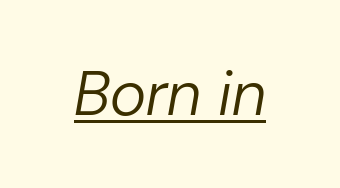
{"italic": "yes", "lean": "right", "slant_degrees": 10, "bold": "no", "weight": "regular", "width": "normal", "stroke_contrast": "low", "x_height": "medium", "monospaced": "no", "underline": "yes", "letter_spacing": "normal", "letter_spacing_em": 0.0, "glyph_px": 62}
